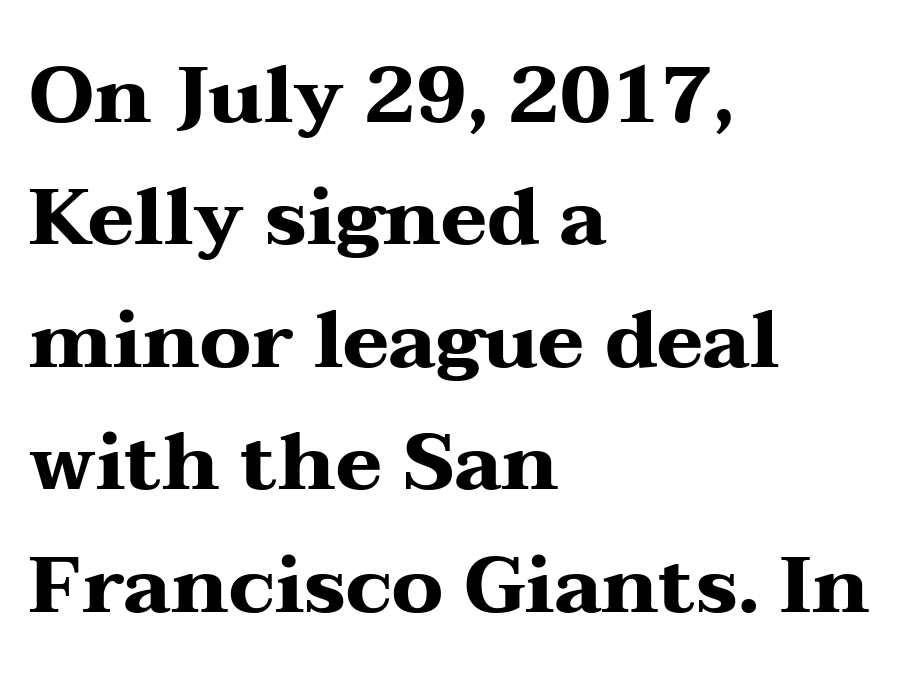
{"serif": "yes", "italic": "no", "bold": "yes", "weight": "heavy", "width": "wide", "stroke_contrast": "medium", "x_height": "medium", "monospaced": "no", "underline": "no", "align": "left", "line_spacing": "normal", "line_spacing_ratio": 1.55, "letter_spacing": "normal", "letter_spacing_em": 0.0, "glyph_px": 79}
